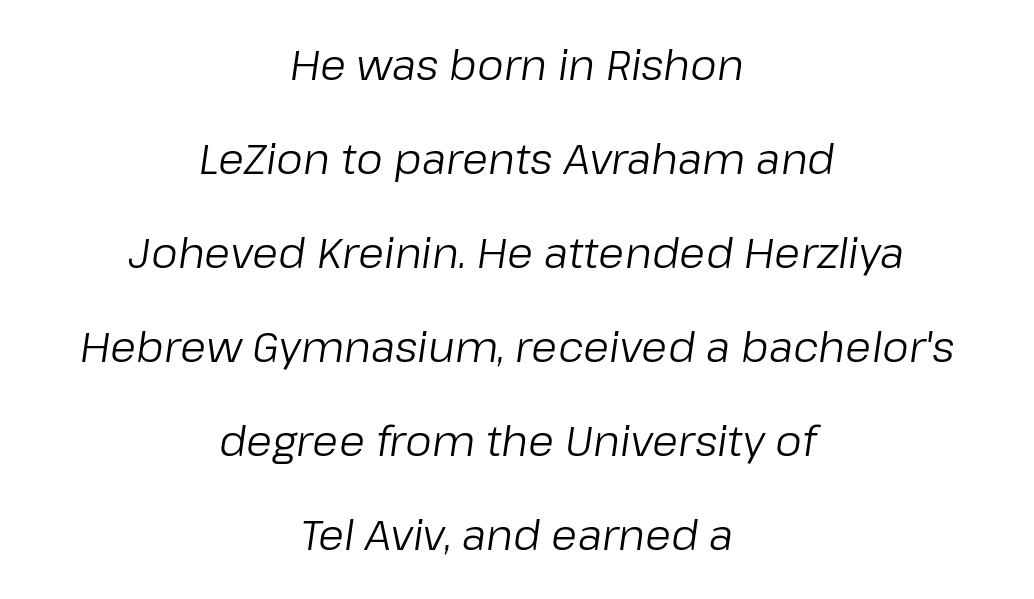
Q: Is the text bold? A: No.
Q: Is the text italic (slanted)? A: Yes, it leans right by about 8 degrees.
Q: Is the text underlined? A: No.
Q: How is the paragraph aligned? A: Centered.
Q: Is the spacing between letters normal or unusually wide? A: Normal.
Q: Is the spacing between lines tight, normal or loose? A: Loose.
Q: Width (condensed, normal, or wide)? A: Normal.
Q: Stroke contrast? A: Low.
Q: x-height? A: Medium.
Q: Monospaced? A: No.
